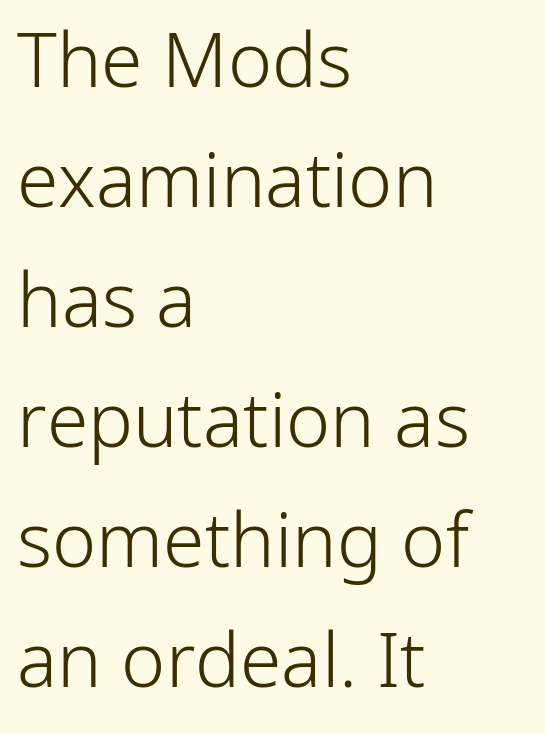
Q: Is the text bold? A: No.
Q: Is the text italic (slanted)? A: No, it is upright.
Q: Is the typeface a serif or a sans-serif typeface? A: Sans-serif.
Q: Is the text underlined? A: No.
Q: How is the paragraph aligned? A: Left-aligned.
Q: Is the spacing between letters normal or unusually wide? A: Normal.
Q: Is the spacing between lines tight, normal or loose? A: Normal.
Q: Width (condensed, normal, or wide)? A: Normal.
Q: Stroke contrast? A: Low.
Q: x-height? A: Medium.
Q: Monospaced? A: No.
